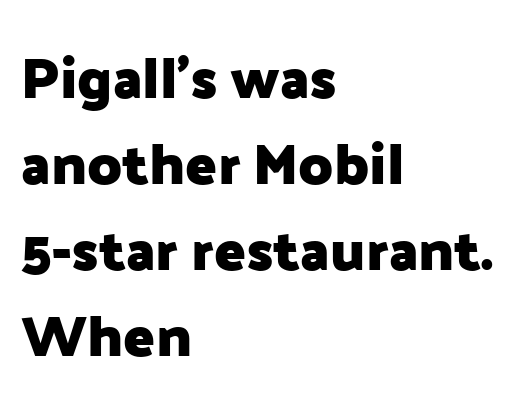
The rendering uses natural spacing where letterforms have individual widths. Baseline-to-baseline distance is the conventional proportion of letter height. The area under the type is left untouched. This is sans-serif lettering, the kind often seen on screens and signage. This sample uses plain, unmodified letter spacing.
